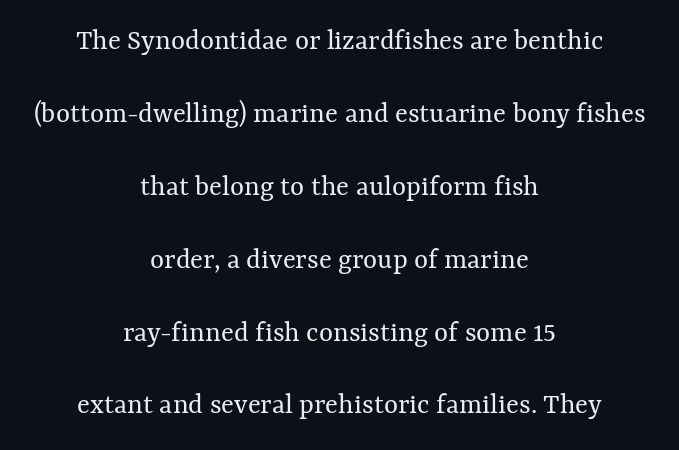
The passage shown is not underscored anywhere. The face used here is rendered with its standard letterfit. Rendered with straight, roman letterforms. Varying glyph widths throughout — classic text-font behaviour. The lines in this sample share a center point and differ in where they start and stop. Whoever set this chose breathing room over compactness in the vertical rhythm.
